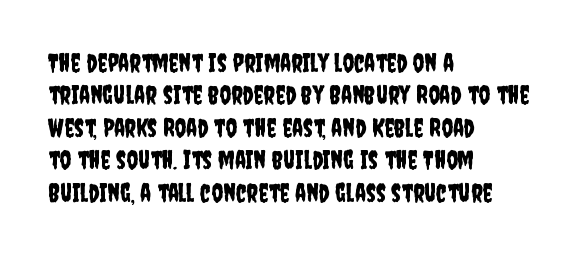
Q: Is the text italic (slanted)? A: No, it is upright.
Q: Is the text underlined? A: No.
Q: How is the paragraph aligned? A: Left-aligned.
Q: Is the spacing between letters normal or unusually wide? A: Normal.
Q: Is the spacing between lines tight, normal or loose? A: Normal.
